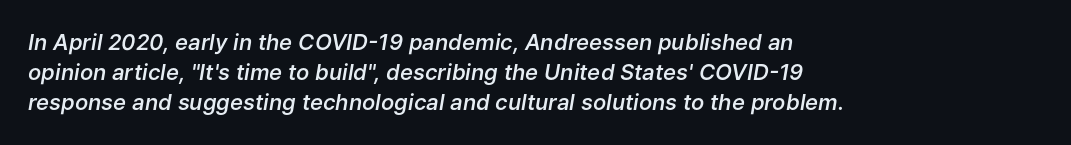
Q: Is the text bold? A: Semi-bold.
Q: Is the text italic (slanted)? A: Yes, it leans right by about 9 degrees.
Q: Is the text underlined? A: No.
Q: How is the paragraph aligned? A: Left-aligned.
Q: Is the spacing between letters normal or unusually wide? A: Normal.
Q: Is the spacing between lines tight, normal or loose? A: Normal.
